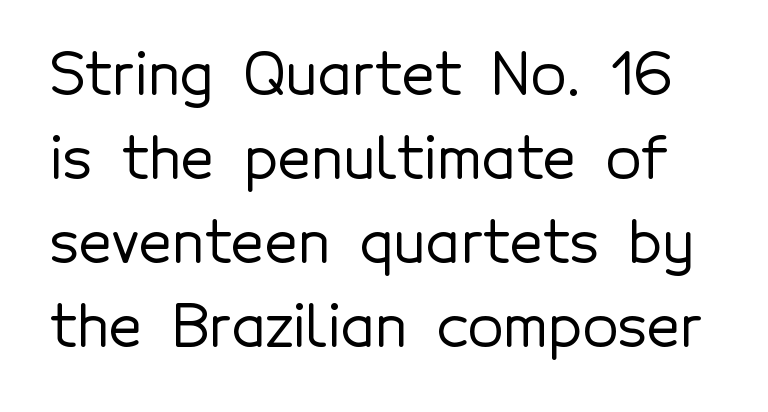
{"serif": "no", "italic": "no", "width": "normal", "x_height": "medium", "monospaced": "no", "underline": "no", "line_spacing": "normal", "line_spacing_ratio": 1.45, "letter_spacing": "normal", "letter_spacing_em": 0.0, "glyph_px": 58}
